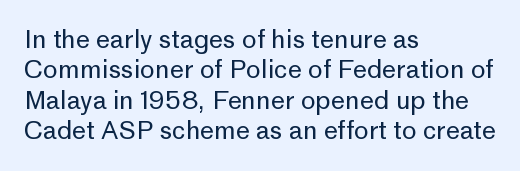
Nope, not italic — everything's standing straight. Only glyphs here, with clear space below each row. Leftover space on each line is placed entirely after the last word. The gaps between neighbouring characters are ordinary and unremarkable. A light-to-regular cut is what we see here.
